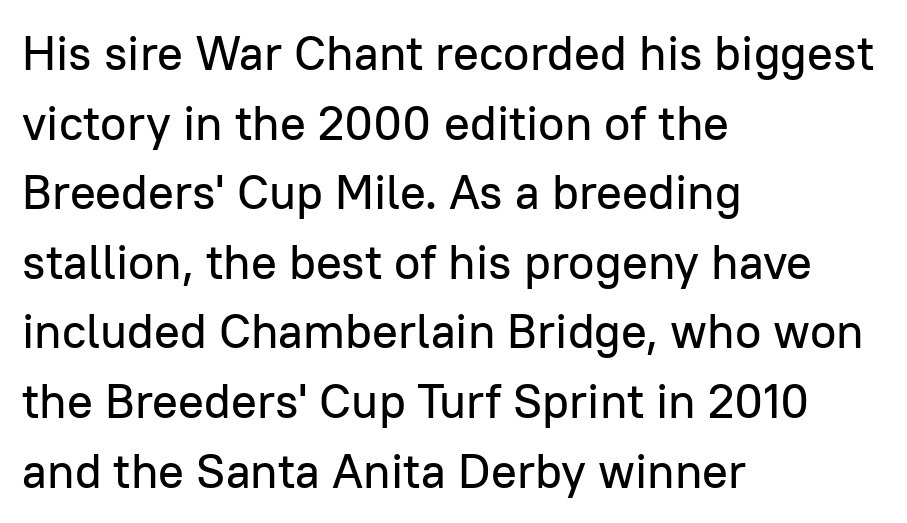
The image shows 48 px sans-serif type, upright; set left-aligned, normal line spacing (1.45x), normal letter spacing, not underlined; low stroke contrast and a medium x-height.
